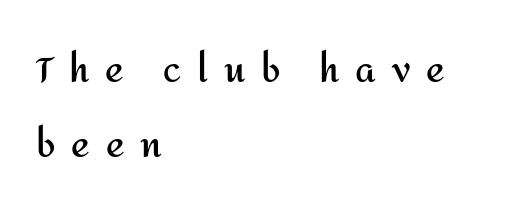
The image shows 35 px semibold sans-serif type, upright; set left-aligned, loose line spacing (2.15x), unusually wide letter spacing (+0.45 em), not underlined; medium stroke contrast and a medium x-height.
